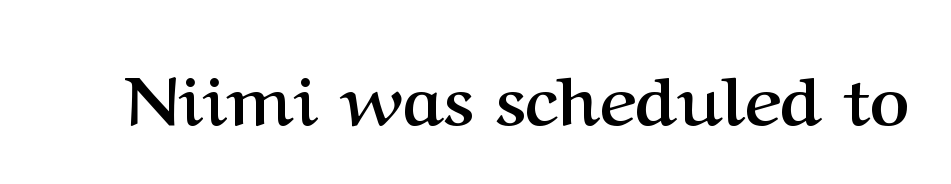
{"serif": "yes", "italic": "no", "bold": "yes", "weight": "semibold", "width": "normal", "stroke_contrast": "medium", "x_height": "medium", "monospaced": "no", "underline": "no", "letter_spacing": "normal", "letter_spacing_em": 0.0, "glyph_px": 69}
